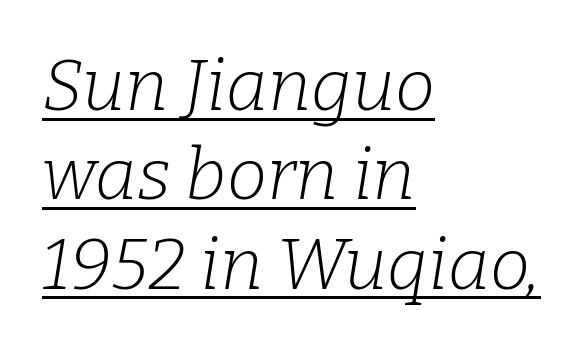
The image shows 72 px light serif type, italic (leaning right); set left-aligned, line spacing 1.24x, normal letter spacing, underlined; low stroke contrast and a medium x-height.
